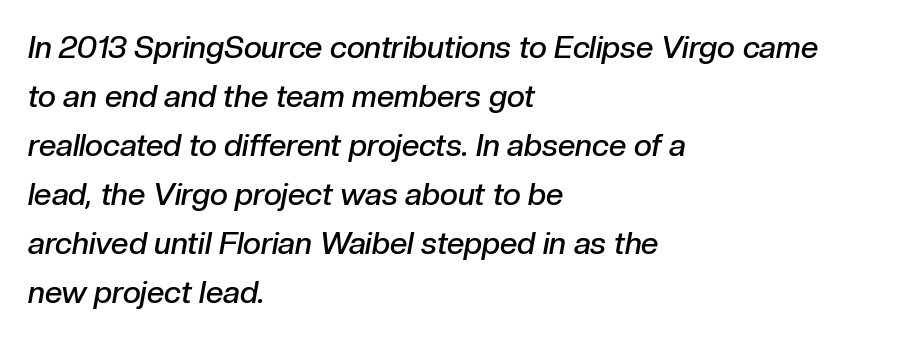
{"italic": "yes", "lean": "right", "slant_degrees": 10, "bold": "semi", "weight": "semibold", "width": "normal", "stroke_contrast": "low", "x_height": "medium", "monospaced": "no", "underline": "no", "align": "left", "line_spacing": "normal", "line_spacing_ratio": 1.58, "letter_spacing": "normal", "letter_spacing_em": 0.0, "glyph_px": 31}
